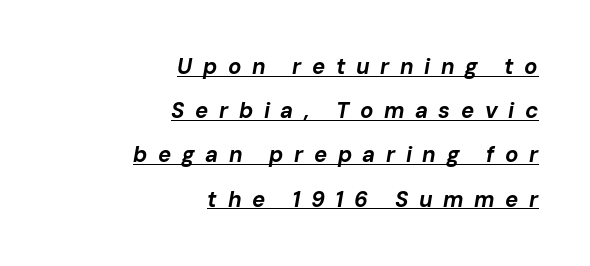
The image shows 22 px bold type, italic (leaning right); set right-aligned, loose line spacing (2.01x), unusually wide letter spacing (+0.48 em), underlined.
